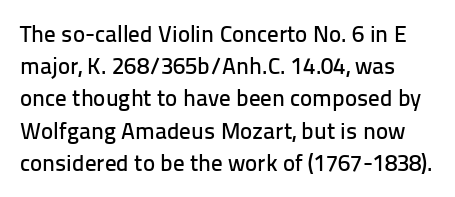
Posture: vertical. Letters rest on an invisible, unmarked baseline. How would I describe the line gaps? Plain and ordinary. Is the letter spacing exaggerated? No — it looks like the ordinary default.
